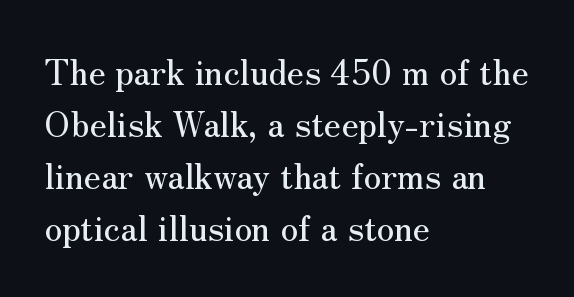
{"serif": "yes", "italic": "no", "width": "normal", "stroke_contrast": "medium", "x_height": "small", "monospaced": "no", "underline": "no", "align": "left", "line_spacing": "normal", "line_spacing_ratio": 1.49, "letter_spacing": "normal", "letter_spacing_em": 0.0, "glyph_px": 35}
